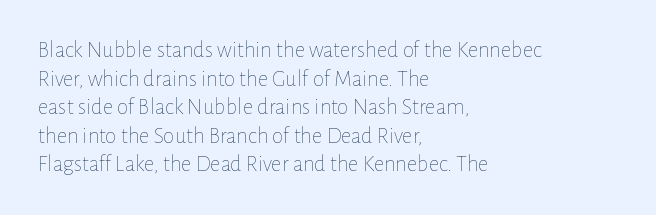
Q: Is the text bold? A: No.
Q: Is the text italic (slanted)? A: No, it is upright.
Q: Is the text underlined? A: No.
Q: How is the paragraph aligned? A: Left-aligned.
Q: Is the spacing between letters normal or unusually wide? A: Normal.
